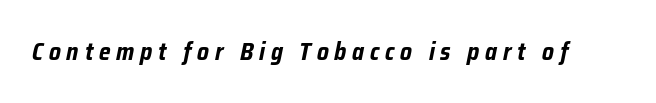
{"italic": "yes", "lean": "right", "slant_degrees": 12, "bold": "yes", "underline": "no", "letter_spacing": "wide", "letter_spacing_em": 0.24, "glyph_px": 24}
